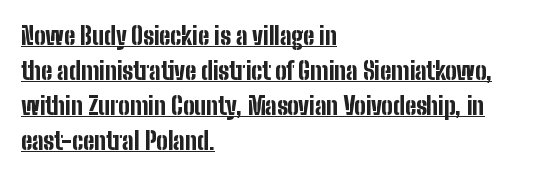
Whoever set this chose a conventional vertical rhythm. Its strokes are broad and dark, the hallmark of bold type. The rendering keeps characters at their native spacing. Underlined type.
